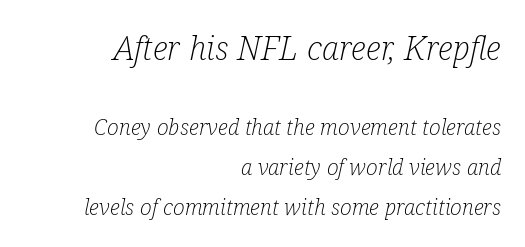
Stems and bowls with no extra thickness — not bold. Note: serifs present on the glyphs. Notice how the stems are inclined rather than vertical — that's the hallmark of italics. Short and long lines alike share a common ending point at right. Think of a printed novel: that variable character pitch is what you see here.
